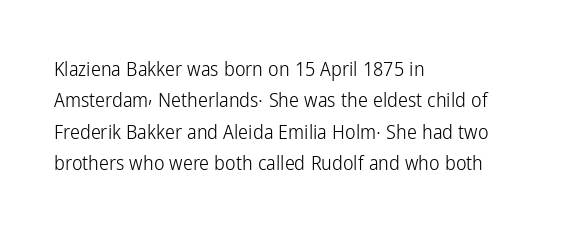
Line spacing here is normal. A typesetter would mark this as roman, not italic. The specimen omits any rule beneath the text block's lines. The rag falls on the right side of this text block. The characters are drawn with everyday or finer stroke widths.
